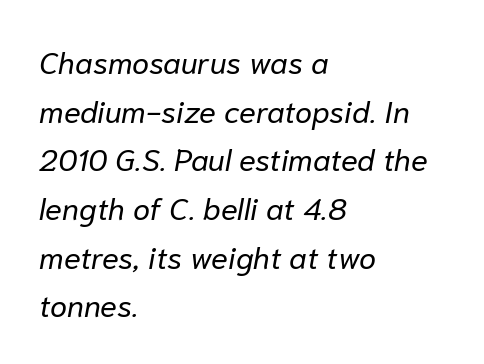
Q: Is the text bold? A: No.
Q: Is the text italic (slanted)? A: Yes, it leans right by about 10 degrees.
Q: Is the text underlined? A: No.
Q: How is the paragraph aligned? A: Left-aligned.
Q: Is the spacing between letters normal or unusually wide? A: Normal.
Q: Is the spacing between lines tight, normal or loose? A: Normal.
Q: Width (condensed, normal, or wide)? A: Normal.
Q: Stroke contrast? A: Low.
Q: x-height? A: Medium.
Q: Monospaced? A: No.
